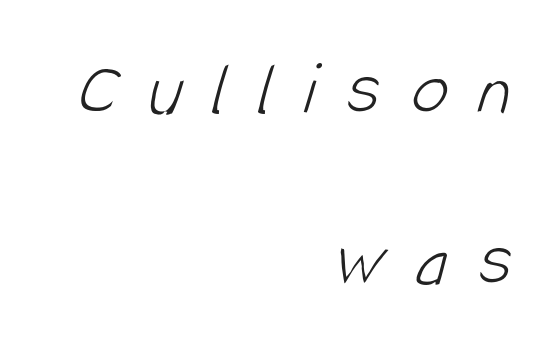
{"serif": "no", "bold": "no", "weight": "light", "width": "condensed", "stroke_contrast": "low", "x_height": "large", "monospaced": "no", "underline": "no", "align": "right", "line_spacing": "loose", "line_spacing_ratio": 2.25, "letter_spacing": "wide", "letter_spacing_em": 0.4, "glyph_px": 76}
